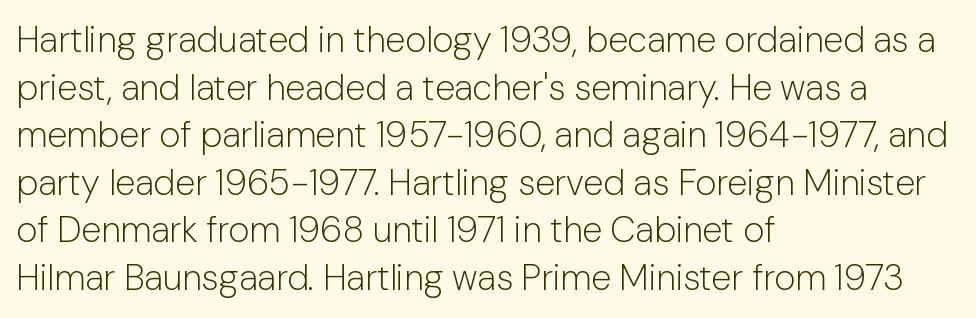
The image shows 36 px light sans-serif type, upright; set left-aligned, normal line spacing (1.32x), normal letter spacing, not underlined; low stroke contrast and a medium x-height.
